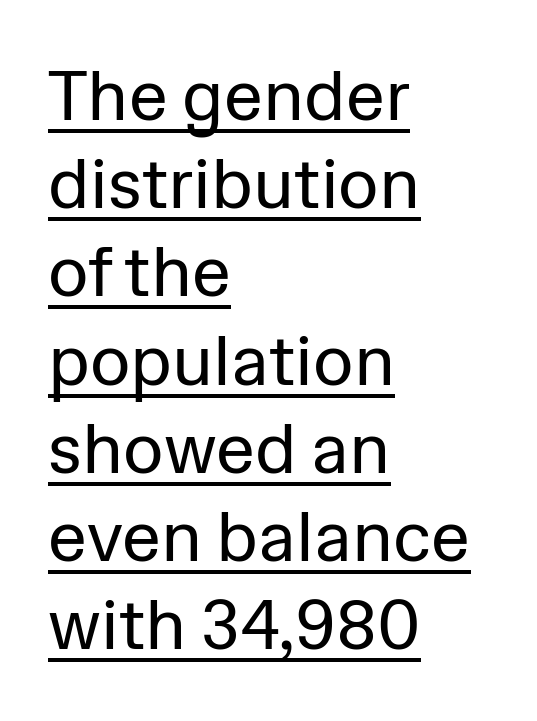
You could not count columns in this text — the font is proportionally spaced. Ink coverage per letter is moderate at most. A rule runs beneath these lines of type. The passage shown stacks its lines at a standard gap. Posture: upright roman.
